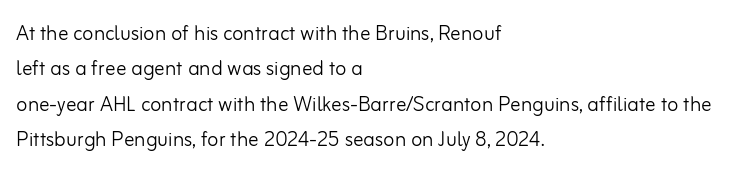
Q: Is the text bold? A: No.
Q: Is the text italic (slanted)? A: No, it is upright.
Q: Is the text underlined? A: No.
Q: How is the paragraph aligned? A: Left-aligned.
Q: Is the spacing between letters normal or unusually wide? A: Normal.
Q: Is the spacing between lines tight, normal or loose? A: Normal.
